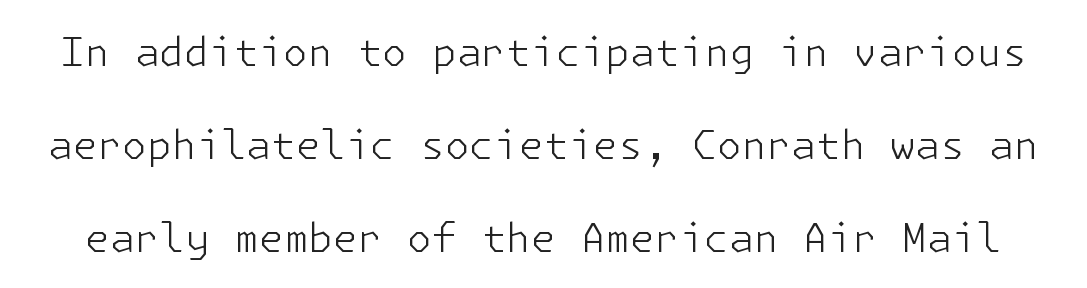
The image shows 40 px light sans-serif type, upright; set loose line spacing (2.32x), normal letter spacing, not underlined; low stroke contrast and a medium x-height.
